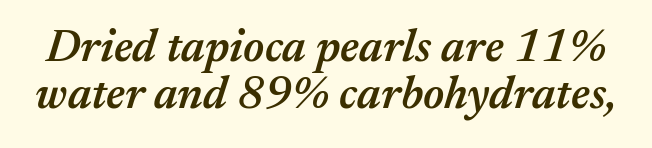
Q: Is the text bold? A: Semi-bold.
Q: Is the text italic (slanted)? A: Yes, it leans right by about 17 degrees.
Q: Is the text underlined? A: No.
Q: Is the spacing between letters normal or unusually wide? A: Normal.
Q: Is the spacing between lines tight, normal or loose? A: Tight.
Q: Width (condensed, normal, or wide)? A: Normal.
Q: Stroke contrast? A: Medium.
Q: x-height? A: Medium.
Q: Monospaced? A: No.
